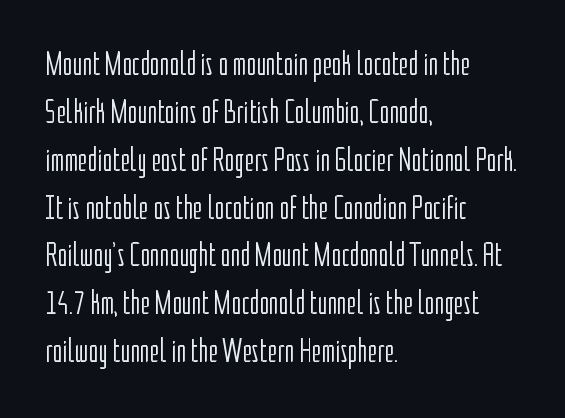
The image shows 33 px light, condensed sans-serif type, upright; set left-aligned, normal line spacing (1.45x), normal letter spacing, not underlined; low stroke contrast and a medium x-height.
